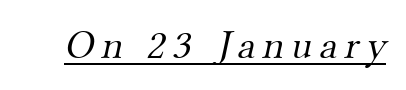
Q: Is the text bold? A: No.
Q: Is the typeface a serif or a sans-serif typeface? A: Serif.
Q: Is the text underlined? A: Yes.
Q: Width (condensed, normal, or wide)? A: Normal.
Q: Stroke contrast? A: Medium.
Q: x-height? A: Small.
Q: Monospaced? A: No.
